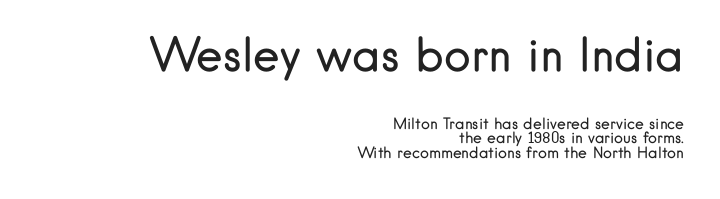
Is this a fixed-width face? No — the glyphs have proportional, varying widths. The ragged edge is on the left, which tells us the setting is flush right. You could call the tracking neutral — neither tight nor loose. The designer dialed line spacing down below the default. Font category for this specimen: sans-serif. The cut favours lightness, reaching ordinary text weight at its darkest.
